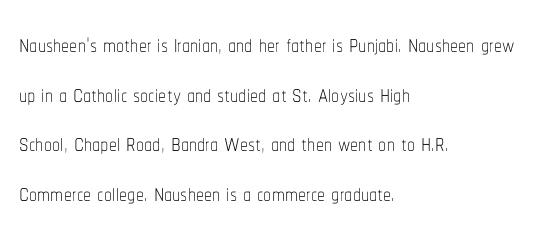
The foot of each line stays bare and open. Short note: letters normally spaced. Here the designer chose a conventional face with non-uniform glyph widths. Notice how the stems are strictly vertical — no italics here. Stems and bowls with no extra thickness — not bold. Leading matches the norm, producing a regular column.
